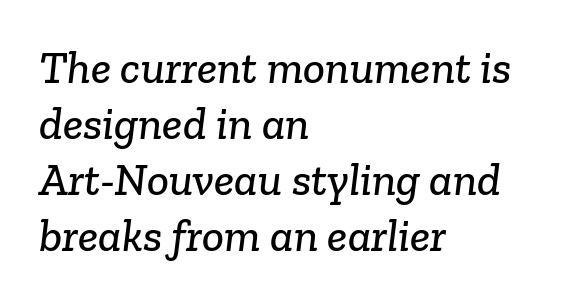
Has an underline been added? It has not. Type style note: has serifs. No extra tracking has been applied to these lines. The text block is weighted toward the left margin, trailing off unevenly rightward. Looks like regular typesetting: each glyph gets only the width it needs.
